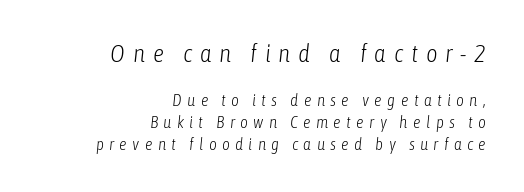
Q: Is the text bold? A: No.
Q: Is the text italic (slanted)? A: Yes, it leans right by about 6 degrees.
Q: Is the text underlined? A: No.
Q: How is the paragraph aligned? A: Right-aligned.
Q: Is the spacing between letters normal or unusually wide? A: Unusually wide.
Q: Is the spacing between lines tight, normal or loose? A: Normal.
Q: Which block of text is set in a larger size, the first (top) or the second (bottom)? A: The first (top) one.
